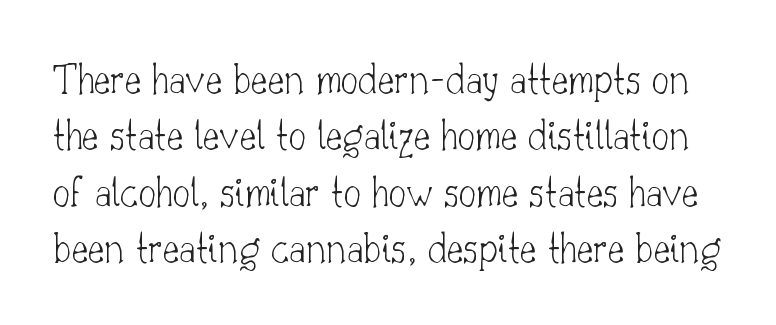
Compared with typical body copy, the letter spacing here is the same. The baseline area is clear. This sample uses a serif face. Looks like regular typesetting: each glyph gets only the width it needs. Is there any slant? The stems are plumb. Line spacing here is normal.
